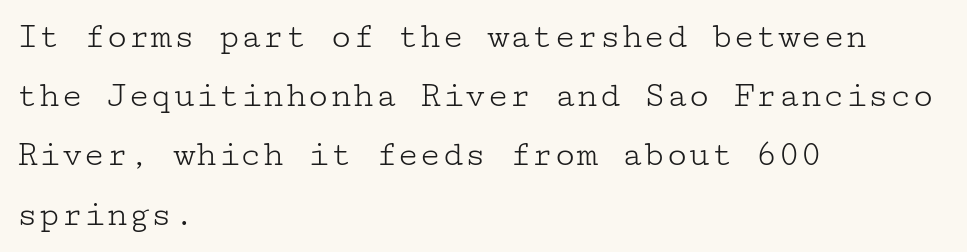
Q: Is the text bold? A: No.
Q: Is the text italic (slanted)? A: No, it is upright.
Q: Is the typeface a serif or a sans-serif typeface? A: Serif.
Q: Is the text underlined? A: No.
Q: How is the paragraph aligned? A: Left-aligned.
Q: Is the spacing between letters normal or unusually wide? A: Normal.
Q: Is the spacing between lines tight, normal or loose? A: Normal.
Q: Width (condensed, normal, or wide)? A: Wide.
Q: Stroke contrast? A: Low.
Q: x-height? A: Medium.
